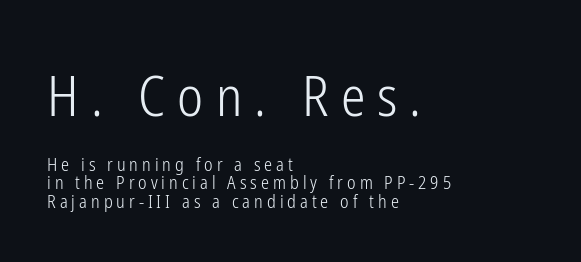
Regarding leading, the lines here are crowded together. Just letters on the line, the space beneath them empty. The font's upright variant was chosen for this text. Here the first block reads like a headline and the second like body copy.
